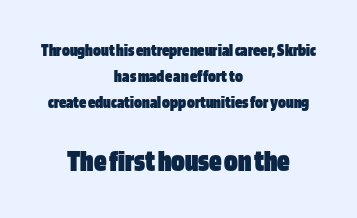
The image shows 31 px heavy, condensed sans-serif type, upright; set centered, normal line spacing (1.45x), normal letter spacing, not underlined; the second (bottom) block is 1.72x larger; low stroke contrast and a large x-height.
